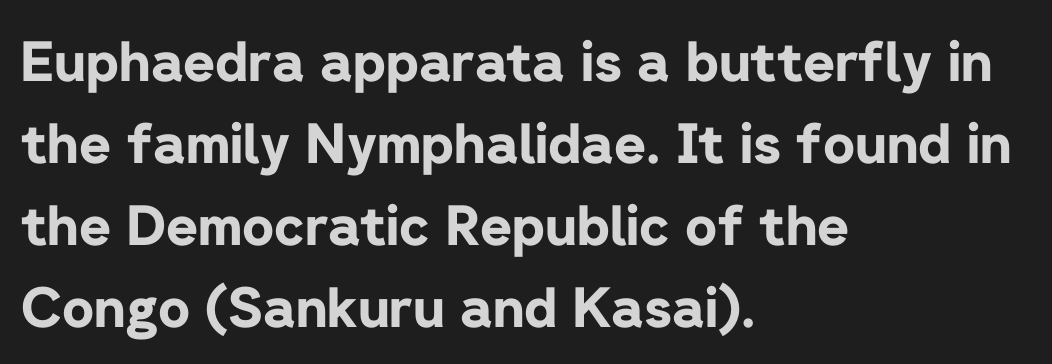
The passage is arranged the way most books set body copy — flush left. Standard letterfit; no display-style spreading of the glyphs. Letterform terminals end flat and unadorned throughout the passage. Strong, thick strokes mark this as bold type. Ordinary non-slanted type is in use. A clean baseline with only descenders dipping below it.
